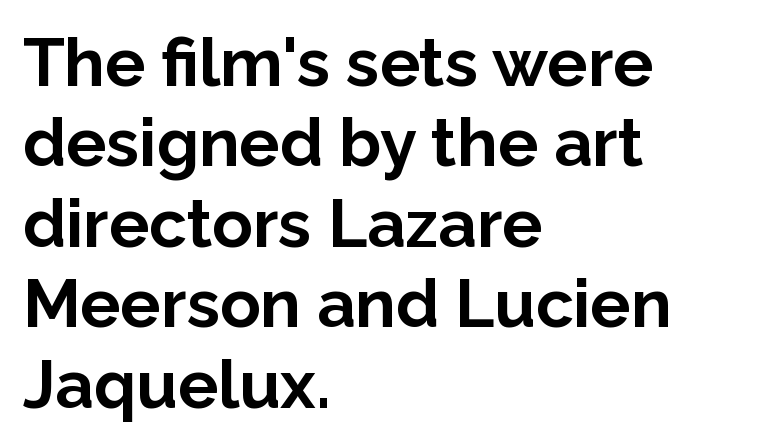
{"serif": "no", "italic": "no", "bold": "yes", "weight": "bold", "width": "normal", "stroke_contrast": "low", "x_height": "medium", "monospaced": "no", "underline": "no", "align": "left", "line_spacing_ratio": 1.2, "letter_spacing": "normal", "letter_spacing_em": 0.0, "glyph_px": 67}
